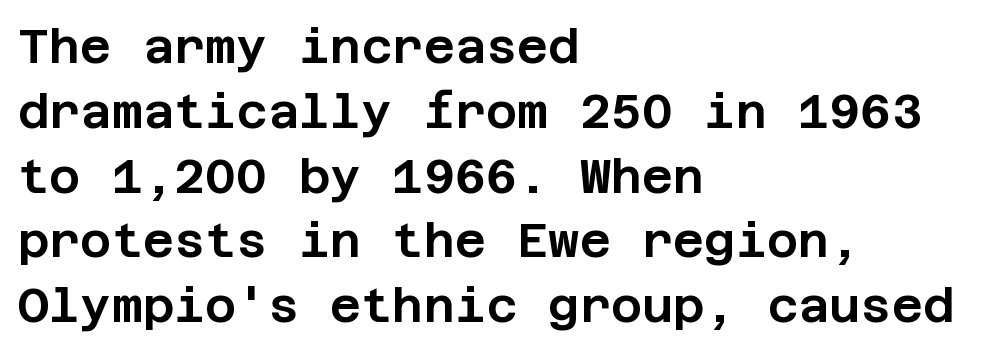
Q: Is the text italic (slanted)? A: No, it is upright.
Q: Is the typeface a serif or a sans-serif typeface? A: Sans-serif.
Q: Is the text underlined? A: No.
Q: How is the paragraph aligned? A: Left-aligned.
Q: Is the spacing between letters normal or unusually wide? A: Normal.
Q: Is the spacing between lines tight, normal or loose? A: Normal.
Q: Width (condensed, normal, or wide)? A: Normal.
Q: Stroke contrast? A: Low.
Q: x-height? A: Large.
